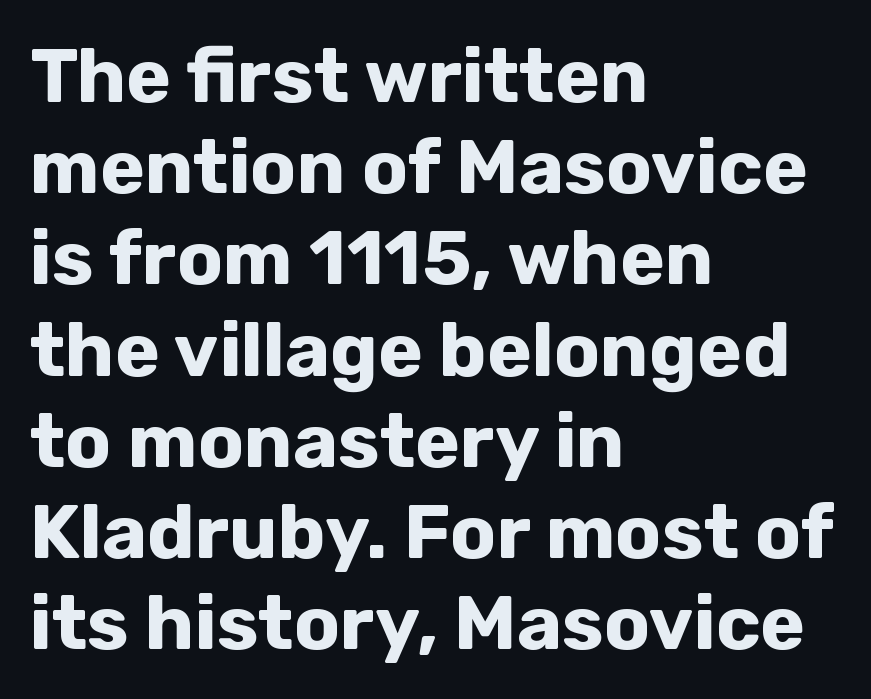
Letter spacing: default. Every character sits straight up, as roman type does. Is this a fixed-width face? No — the glyphs have proportional, varying widths. Look at the bottom of the vertical strokes: they stop flat, with no serifs.
